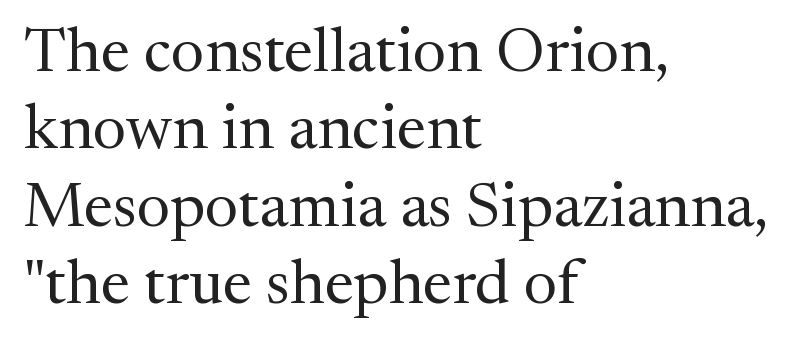
Q: Is the text bold? A: No.
Q: Is the text italic (slanted)? A: No, it is upright.
Q: Is the typeface a serif or a sans-serif typeface? A: Serif.
Q: Is the text underlined? A: No.
Q: How is the paragraph aligned? A: Left-aligned.
Q: Is the spacing between letters normal or unusually wide? A: Normal.
Q: Width (condensed, normal, or wide)? A: Normal.
Q: Stroke contrast? A: Medium.
Q: x-height? A: Medium.
Q: Monospaced? A: No.
